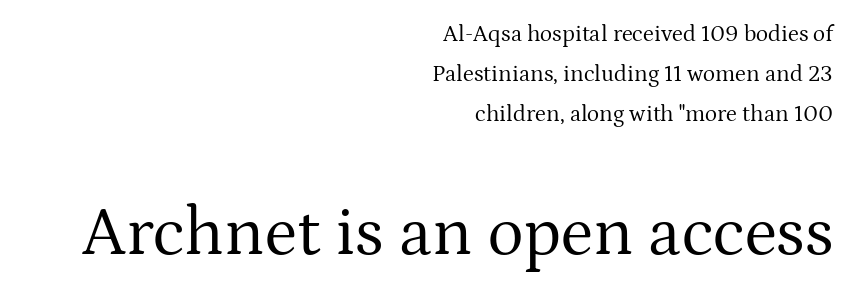
The rendering uses natural spacing where letterforms have individual widths. The text block is weighted toward the right margin, trailing off unevenly leftward. A typesetter would label this face a serif. This rendering features lettering with no underline. The specimen reads as upright at a glance. The second block has been scaled up relative to the first.
